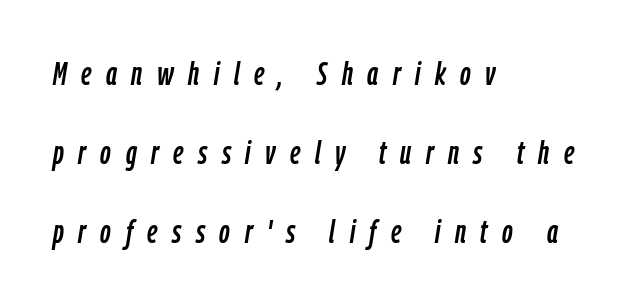
Line starts are locked; line ends wander. Type without underlining. Looks like regular typesetting: each glyph gets only the width it needs. This sample trades compactness for vertical openness between lines.
